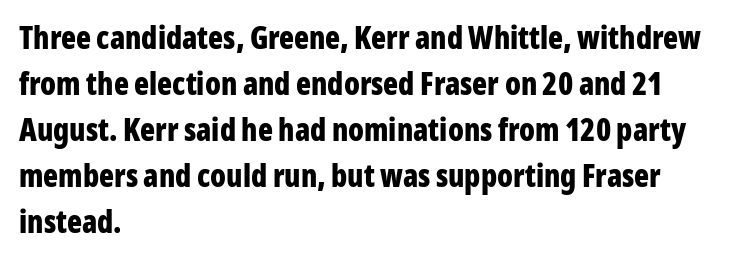
The horizontal fit of the characters is conventional and even. If you drew a line through each stem, it would be perfectly vertical. Line starts are locked; line ends wander. Its strokes are broad and dark, the hallmark of bold type. Letterform terminals end flat and unadorned throughout the passage.
